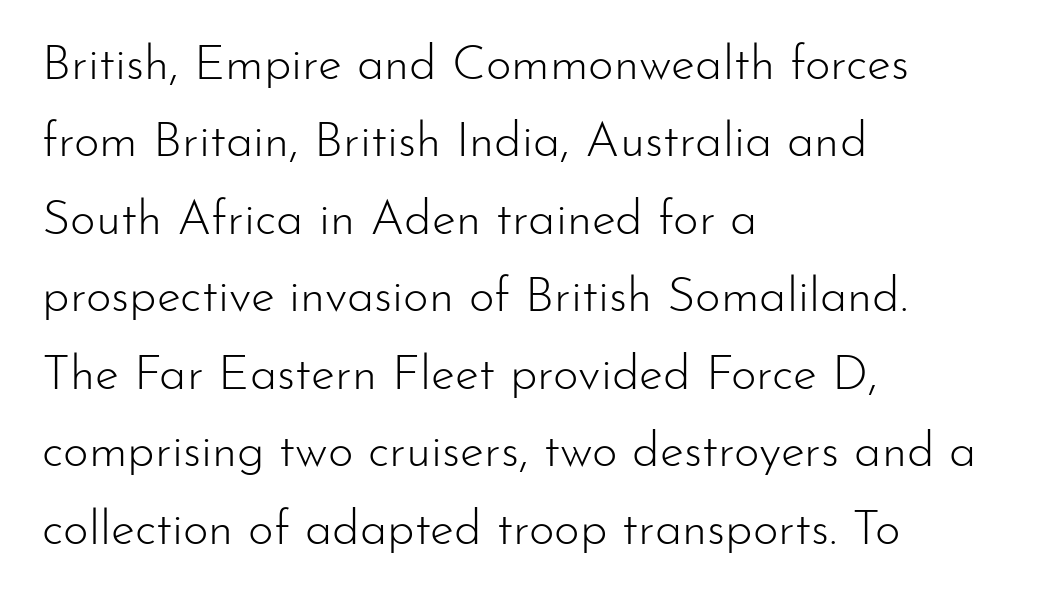
Glance below the letters and you will spot only blank space. A sans-serif font was chosen for this passage. Is there much room between lines? A standard amount, neither cramped nor airy. The letters advance in unequal steps, a hallmark of proportional type. No chunkiness to these letters — they're not bold.
